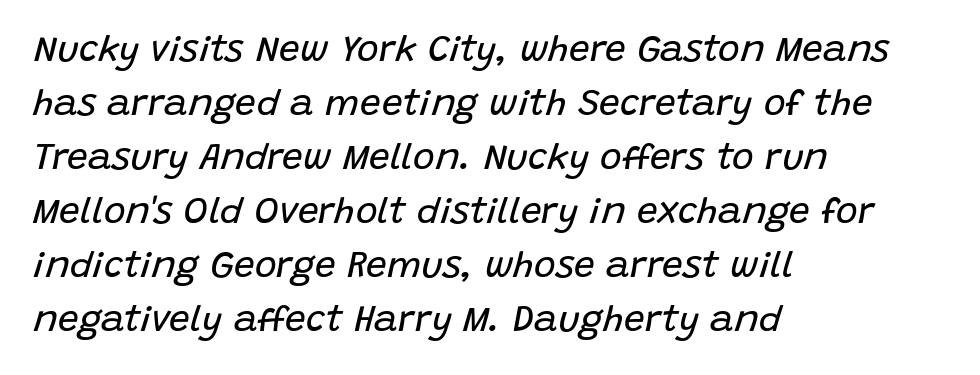
Q: Is the text bold? A: No.
Q: Is the text italic (slanted)? A: Yes, it leans right by about 15 degrees.
Q: Is the text underlined? A: No.
Q: How is the paragraph aligned? A: Left-aligned.
Q: Is the spacing between letters normal or unusually wide? A: Normal.
Q: Is the spacing between lines tight, normal or loose? A: Normal.
Q: Width (condensed, normal, or wide)? A: Normal.
Q: Stroke contrast? A: Low.
Q: x-height? A: Large.
Q: Monospaced? A: No.
